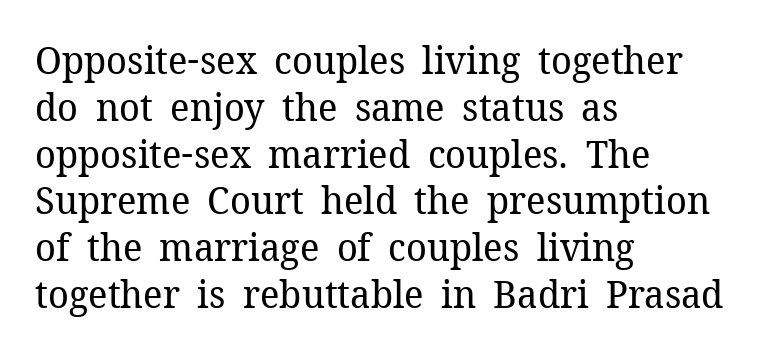
The letters advance in unequal steps, a hallmark of proportional type. Is this a sans? No — the strokes have serifs. Posture: upright roman. The ragged edge is on the right, which tells us the setting is flush left.
